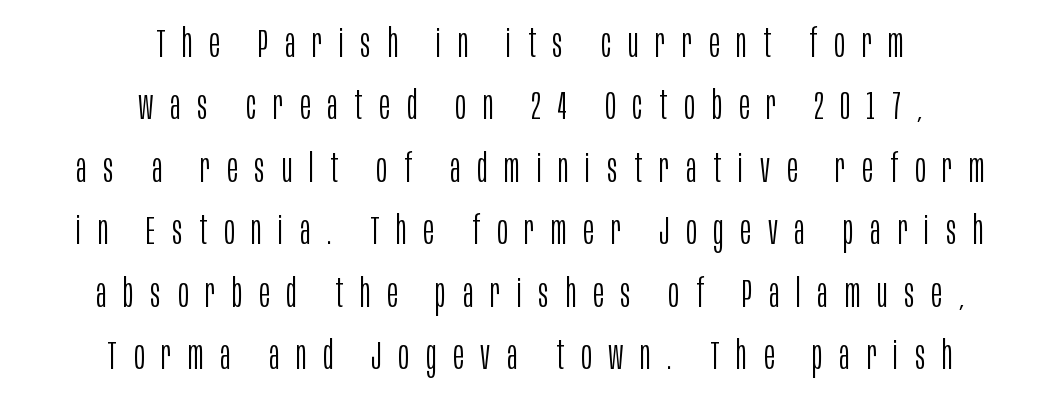
The image shows 40 px light, condensed sans-serif type, upright; set centered, normal line spacing (1.56x), unusually wide letter spacing (+0.42 em), not underlined; low stroke contrast and a large x-height.
